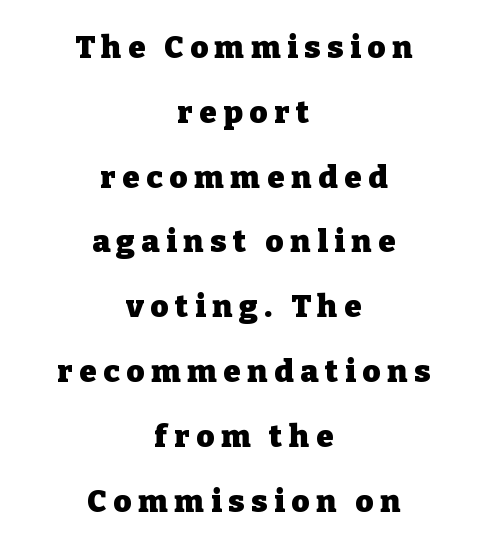
{"serif": "yes", "italic": "no", "bold": "yes", "weight": "heavy", "width": "normal", "stroke_contrast": "low", "x_height": "medium", "monospaced": "no", "underline": "no", "align": "center", "line_spacing": "loose", "line_spacing_ratio": 2.09, "letter_spacing": "wide", "letter_spacing_em": 0.22, "glyph_px": 31}
